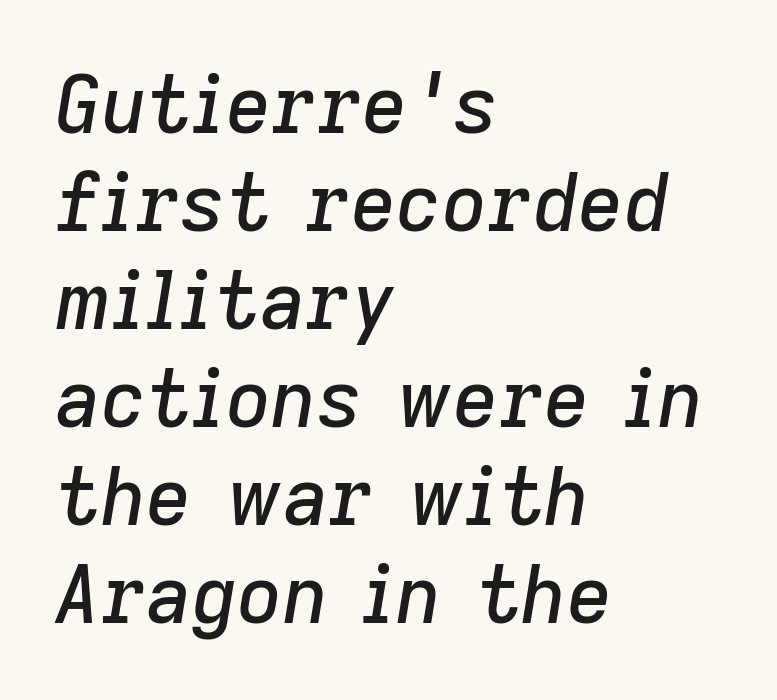
{"italic": "yes", "lean": "right", "slant_degrees": 9, "width": "normal", "stroke_contrast": "low", "x_height": "medium", "monospaced": "no", "underline": "no", "align": "left", "line_spacing_ratio": 1.24, "letter_spacing": "normal", "letter_spacing_em": 0.0, "glyph_px": 79}
